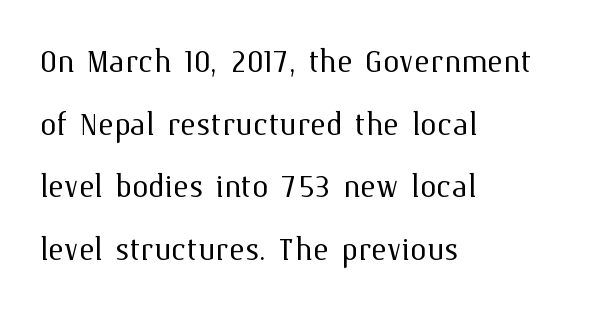
Upright lettering throughout. The zone under the glyphs is completely vacant. What stands out about the letter spacing? Nothing — it is the standard amount. Spacing verdict: proportional, widths tailored to each character. Alignment: flush left. The passage shown stacks its lines at a standard gap.
